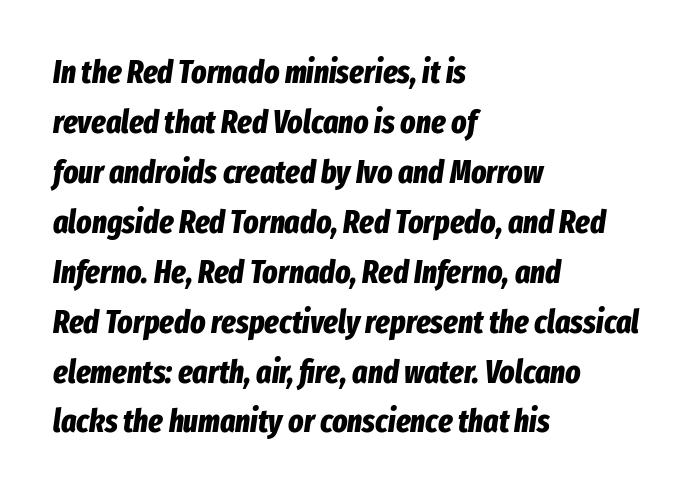
The image shows 32 px bold, condensed type, italic (leaning right); set left-aligned, normal line spacing (1.56x), normal letter spacing, not underlined; low stroke contrast and a medium x-height.
